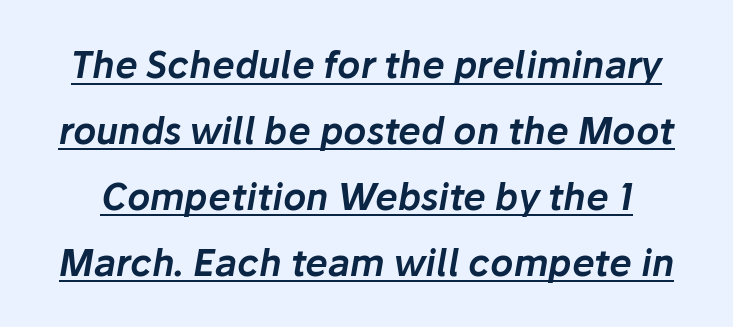
Notice how a bar underscores the lettering throughout. Honestly, the letter spacing is just normal — you wouldn't notice it. Notice how the stems are inclined rather than vertical — that's the hallmark of italics. Is this a fixed-width face? No — the glyphs have proportional, varying widths.
